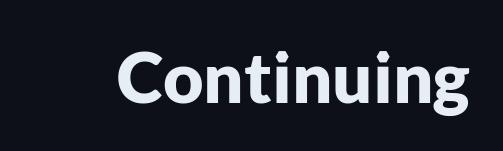
What kind of face is this? One without serifs — a sans. Standard letterfit; no display-style spreading of the glyphs. Each letter keeps its own natural width here, so spacing adapts to shape. Upright lettering throughout. Letters rest on an invisible, unmarked baseline.
